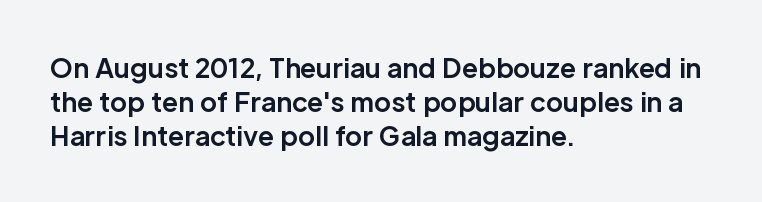
{"italic": "no", "bold": "yes", "underline": "no", "align": "left", "line_spacing": "normal", "line_spacing_ratio": 1.3, "letter_spacing": "normal", "letter_spacing_em": 0.0, "glyph_px": 26}
